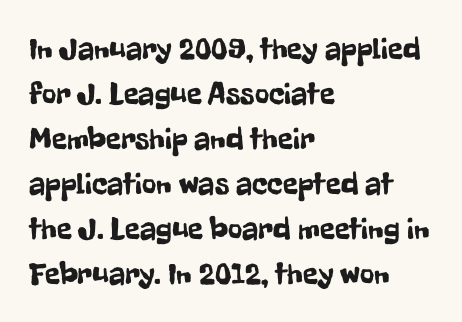
Q: Is the text italic (slanted)? A: No, it is upright.
Q: Is the typeface a serif or a sans-serif typeface? A: Sans-serif.
Q: Is the text underlined? A: No.
Q: How is the paragraph aligned? A: Left-aligned.
Q: Is the spacing between letters normal or unusually wide? A: Normal.
Q: Is the spacing between lines tight, normal or loose? A: Normal.
Q: Width (condensed, normal, or wide)? A: Condensed.
Q: Stroke contrast? A: Low.
Q: x-height? A: Medium.
Q: Monospaced? A: No.
